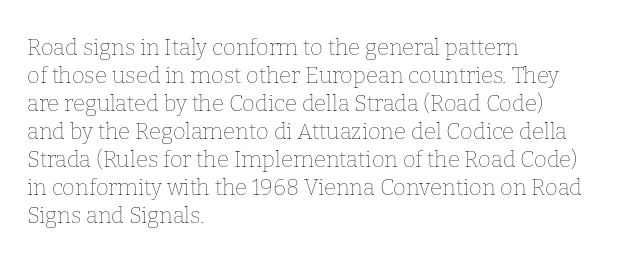
No extra ink here — the face is not bold. Students, observe: this is what conventionally led text looks like. Visually the block forms a straight wall on the left and a jagged coastline on the right. Clear beneath every line of the passage.
